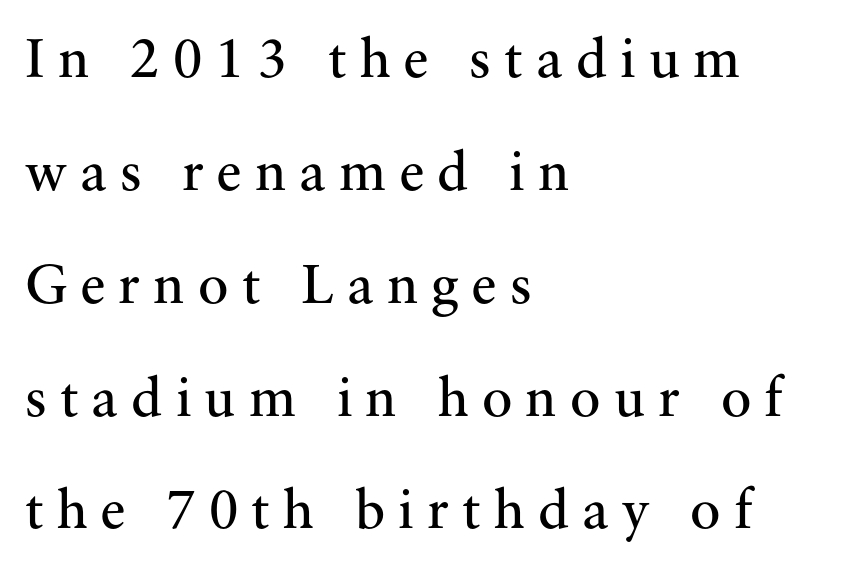
{"serif": "yes", "italic": "no", "bold": "no", "weight": "regular", "width": "normal", "stroke_contrast": "medium", "x_height": "small", "monospaced": "no", "underline": "no", "align": "left", "line_spacing": "loose", "line_spacing_ratio": 1.98, "letter_spacing": "wide", "letter_spacing_em": 0.23, "glyph_px": 57}
